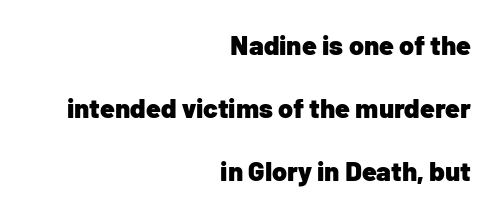
Q: Is the text bold? A: Yes.
Q: Is the text italic (slanted)? A: No, it is upright.
Q: Is the text underlined? A: No.
Q: How is the paragraph aligned? A: Right-aligned.
Q: Is the spacing between letters normal or unusually wide? A: Normal.
Q: Is the spacing between lines tight, normal or loose? A: Loose.
